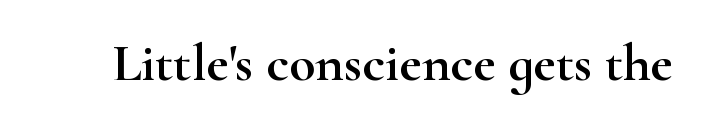
A serif font was chosen for this passage. Check the space under the baseline: it is left empty. In terms of letterspacing, this is plain default setting. Unlike italic type, these characters show no tilt at all. A typesetter would call this proportional, since set widths differ per character.
